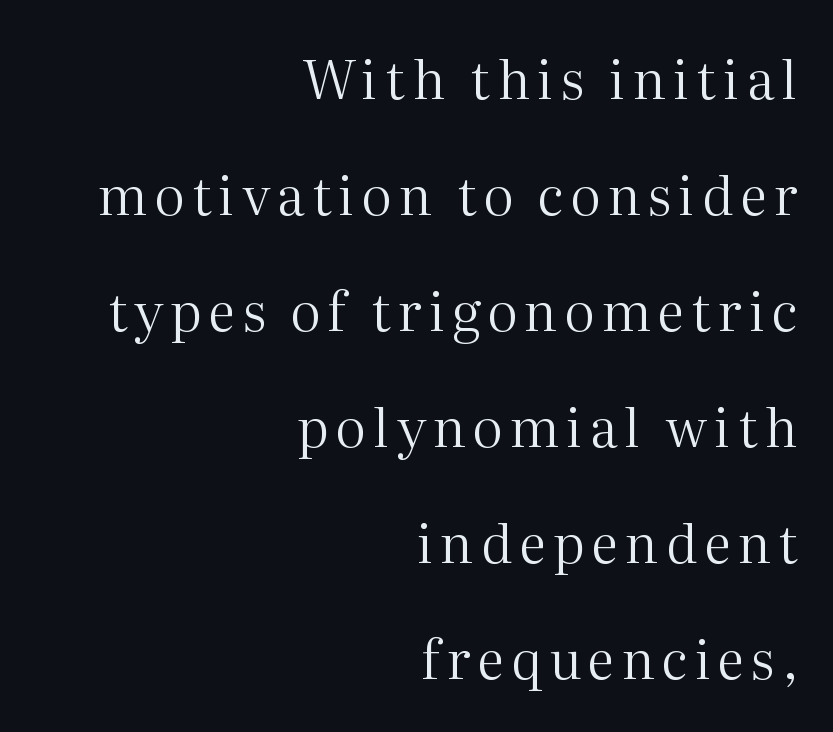
Has an underline been added? It has not. The lettering stays uniformly vertical, giving the passage a roman look. The setting favours the right margin, as signatures and pull-quotes sometimes do. The typesetting does not lean heavy: it is not bold.
